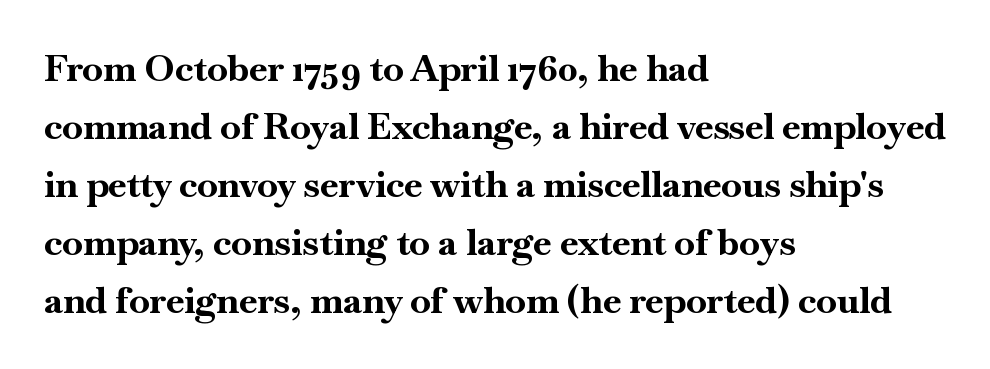
The image shows 37 px bold serif type, upright; set left-aligned, normal line spacing (1.57x), normal letter spacing, not underlined; high stroke contrast and a small x-height.
